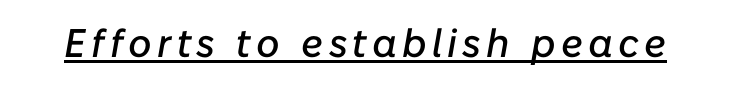
The axis of the letterforms is tilted away from vertical. A typographer would call this underscored text. The face used here is proportionally spaced, like ordinary book or web type.
